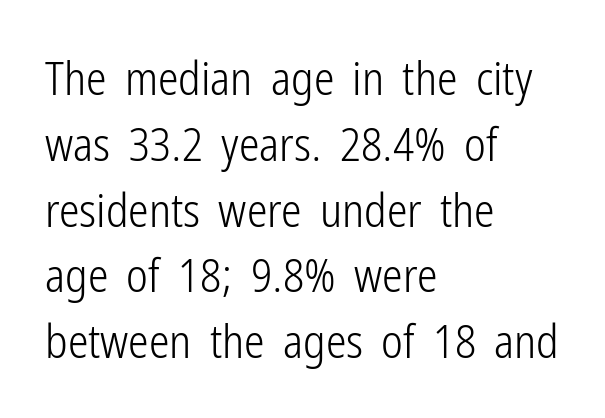
The image shows 46 px light, condensed sans-serif type, upright; set left-aligned, normal line spacing (1.43x), normal letter spacing, not underlined; low stroke contrast and a medium x-height.
